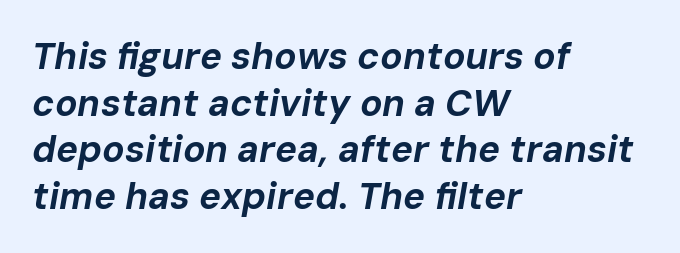
These lines are rendered in a variable-pitch font. Is the type bold? Yes — the strokes are clearly thick and heavy. Compared with typical body copy, the letter spacing here is the same. Line starts are locked; line ends wander. The rendering applies a slant to the glyphs.
